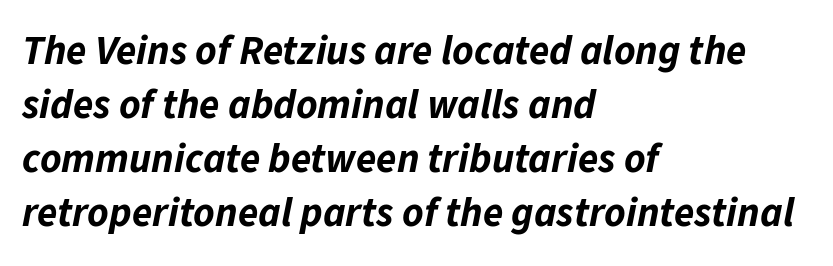
{"italic": "yes", "lean": "right", "slant_degrees": 11, "bold": "yes", "weight": "bold", "width": "normal", "stroke_contrast": "low", "x_height": "medium", "monospaced": "no", "underline": "no", "align": "left", "line_spacing": "normal", "line_spacing_ratio": 1.32, "letter_spacing": "normal", "letter_spacing_em": 0.0, "glyph_px": 41}
